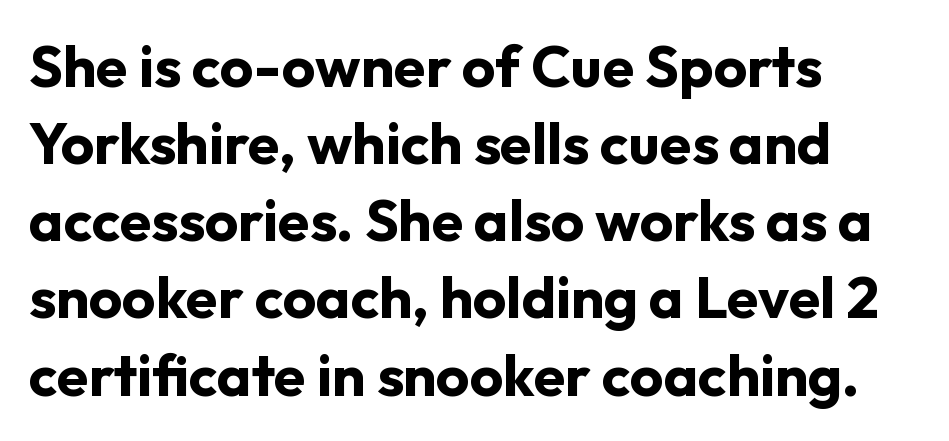
Q: Is the text bold? A: Yes.
Q: Is the text italic (slanted)? A: No, it is upright.
Q: Is the typeface a serif or a sans-serif typeface? A: Sans-serif.
Q: Is the text underlined? A: No.
Q: How is the paragraph aligned? A: Left-aligned.
Q: Is the spacing between letters normal or unusually wide? A: Normal.
Q: Is the spacing between lines tight, normal or loose? A: Normal.
Q: Width (condensed, normal, or wide)? A: Normal.
Q: Stroke contrast? A: Low.
Q: x-height? A: Medium.
Q: Monospaced? A: No.
